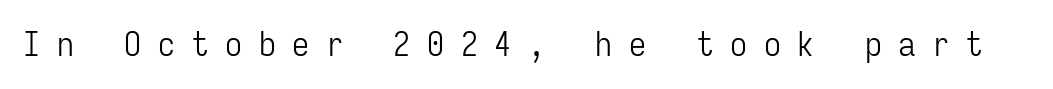
The image shows 34 px light, condensed sans-serif type, upright, monospaced; set unusually wide letter spacing (+0.49 em), not underlined; low stroke contrast and a medium x-height.
